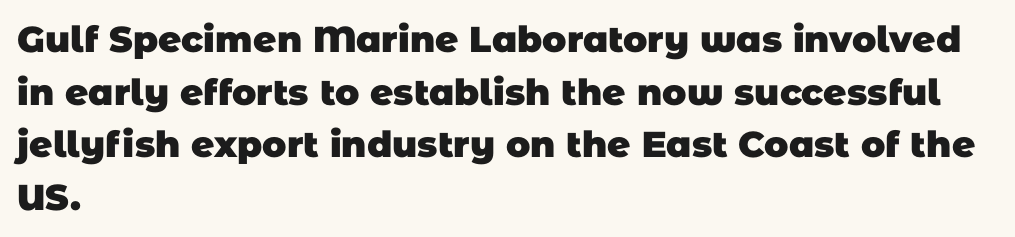
The line-height multiplier appears to be the usual default. The letters advance in unequal steps, a hallmark of proportional type. How are the letters spaced? Ordinarily, with no added tracking. Short and long lines alike share a common starting point at left. Does the weight exceed regular? Yes, all the way to bold.
